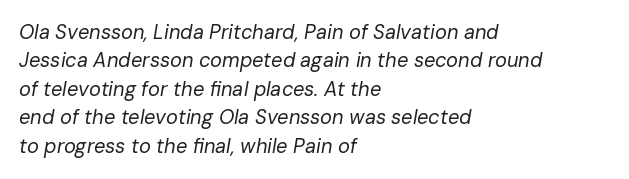
The image shows 20 px text type, italic (leaning right); set left-aligned, normal line spacing (1.42x), normal letter spacing, not underlined.
